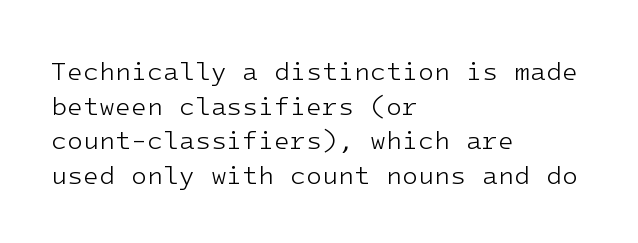
No chunkiness to these letters — they're not bold. A classic flush-left, rag-right setting is used for this passage. One glance says typical: line gaps are just what's usual. The letters sit at their default tracking, neither squeezed nor spread.
